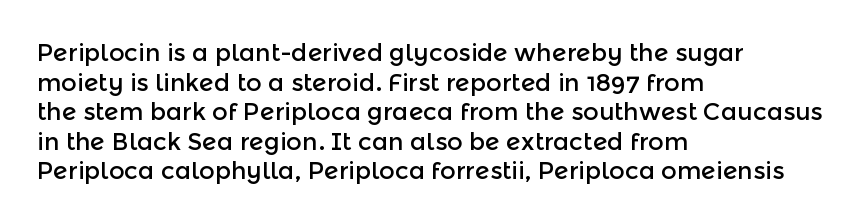
The rag falls on the right side of this text block. This sample uses an upright cut, with every glyph sitting square on the baseline. This sample uses plain, unmodified letter spacing. The strip under each line holds only bare page.
